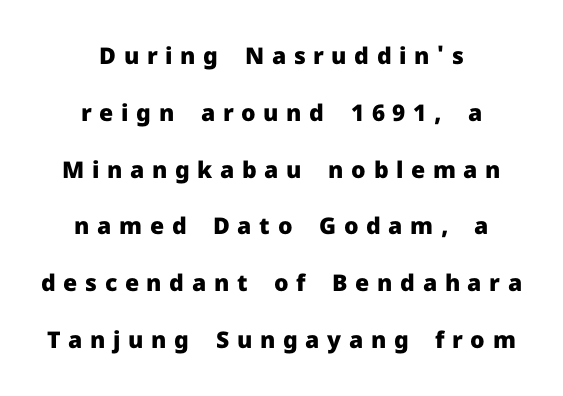
The image shows 23 px bold type, upright; set centered, loose line spacing (2.47x), unusually wide letter spacing (+0.33 em), not underlined.
